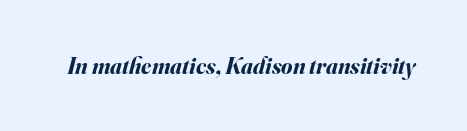
The image shows 23 px bold type, italic (leaning right); set normal letter spacing, not underlined.
